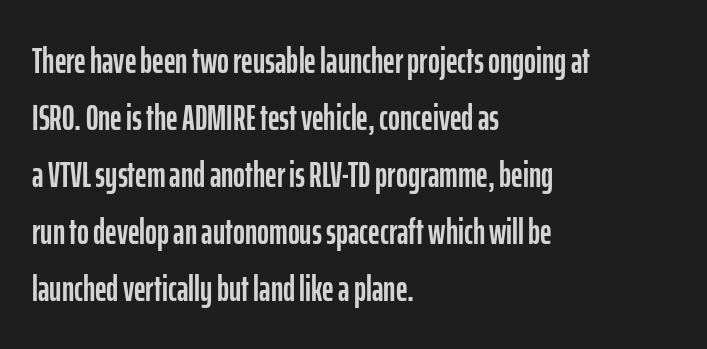
If you drew a ruler down the left edge, every line would touch it. The words here are not underlined. Characters remain perfectly vertical along every line. This block has exactly the height ordinary leading produces. These lines are rendered in a variable-pitch font. Observe the ordinary spacing: letters are neighbours, not strangers.
